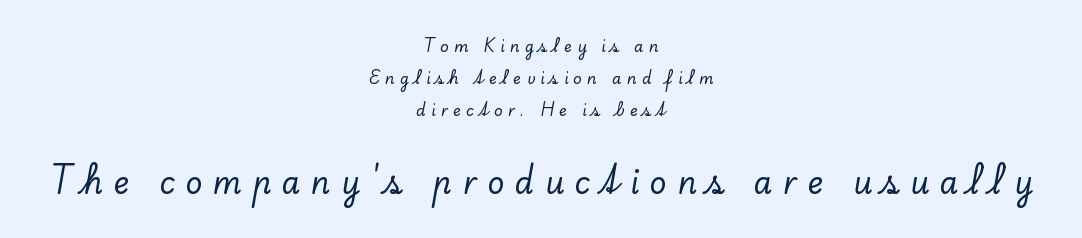
{"serif": "yes", "width": "normal", "stroke_contrast": "low", "x_height": "small", "monospaced": "no", "underline": "no", "align": "center", "line_spacing": "loose", "line_spacing_ratio": 2.13, "letter_spacing": "wide", "letter_spacing_em": 0.35, "larger_block": "second", "size_ratio": 2.0, "glyph_px": 30}
